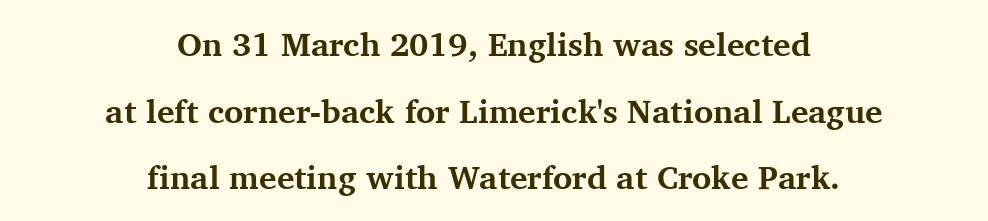
Q: Is the text bold? A: Yes.
Q: Is the text italic (slanted)? A: No, it is upright.
Q: Is the typeface a serif or a sans-serif typeface? A: Serif.
Q: Is the text underlined? A: No.
Q: How is the paragraph aligned? A: Centered.
Q: Is the spacing between letters normal or unusually wide? A: Normal.
Q: Is the spacing between lines tight, normal or loose? A: Loose.
Q: Width (condensed, normal, or wide)? A: Normal.
Q: Stroke contrast? A: Medium.
Q: x-height? A: Medium.
Q: Monospaced? A: No.
